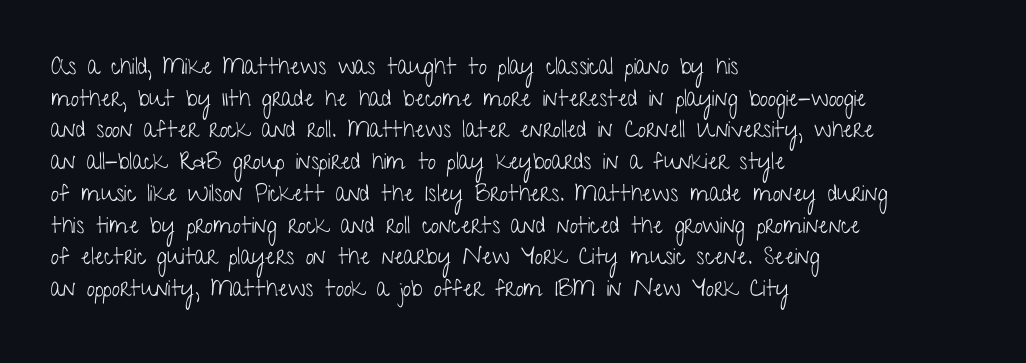
{"italic": "no", "bold": "no", "underline": "no", "align": "left", "line_spacing": "normal", "line_spacing_ratio": 1.38, "letter_spacing": "normal", "letter_spacing_em": 0.0, "glyph_px": 23}
